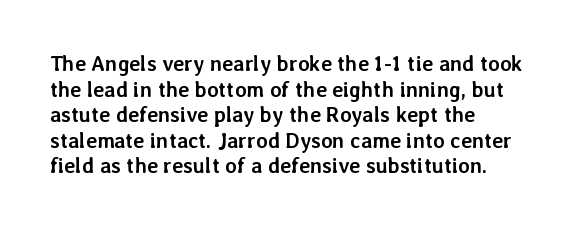
{"italic": "no", "bold": "yes", "underline": "no", "align": "left", "line_spacing_ratio": 1.22, "letter_spacing": "normal", "letter_spacing_em": 0.0, "glyph_px": 21}
